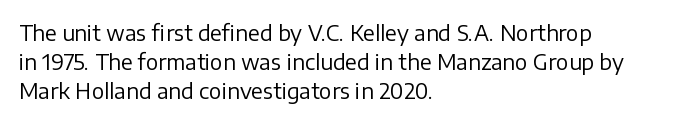
Each new line begins a customary step beneath the previous one. Stems here are at most as thick as an everyday book face. Words appear dense and cohesive because spacing is normal. Descenders hang freely into open space. The axis of the letterforms is exactly vertical.
